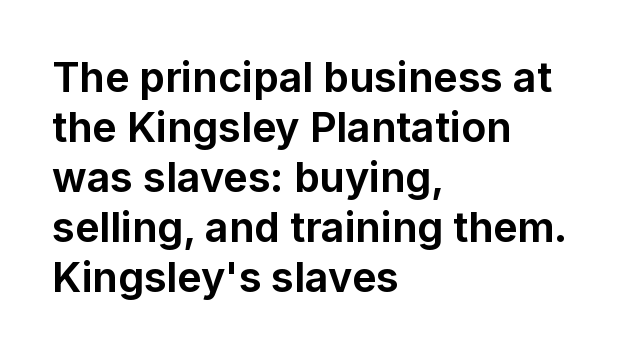
The image shows 41 px bold sans-serif type, upright; set left-aligned, line spacing 1.22x, normal letter spacing, not underlined; low stroke contrast and a medium x-height.
